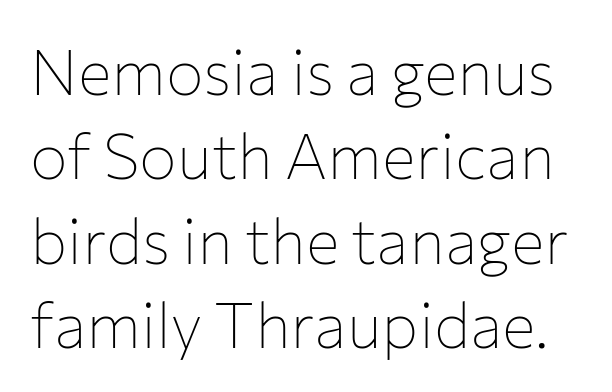
Regular leading. The space directly below the letters is spotless. Honestly, the letter spacing is just normal — you wouldn't notice it. This sample has the flowing, uneven cadence of proportional lettering. Stroke mass is kept to a normal reading level or below. This sample uses a sans-serif face.
